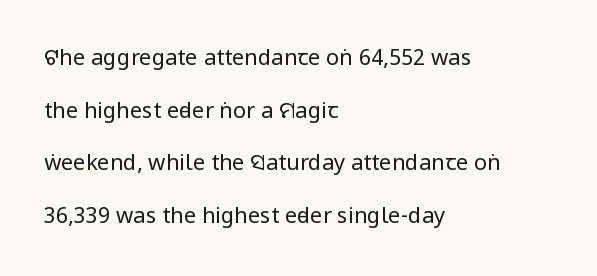
Summary of vertical rhythm: relaxed, with wide interline spacing. No italicization has been applied; the sample stays upright. The letters look calm and open, with moderate or lighter stems. Tracking value appears to be zero — textbook default spacing. Type without underlining. Alignment: flush left.
